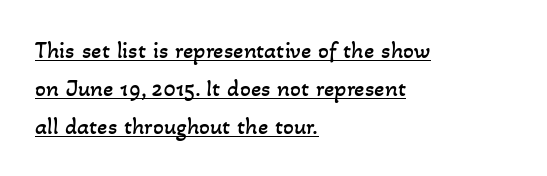
The image shows 24 px text type; set left-aligned, normal line spacing (1.58x), normal letter spacing, underlined.
